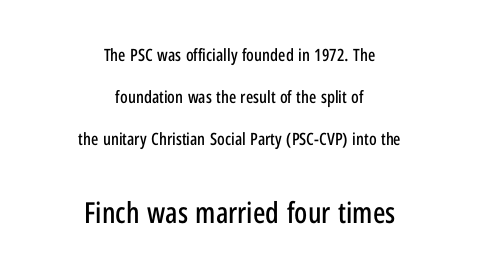
The image shows 29 px condensed sans-serif type, upright; set centered, loose line spacing (2.48x), normal letter spacing, not underlined; the second (bottom) block is 1.71x larger; low stroke contrast and a medium x-height.
